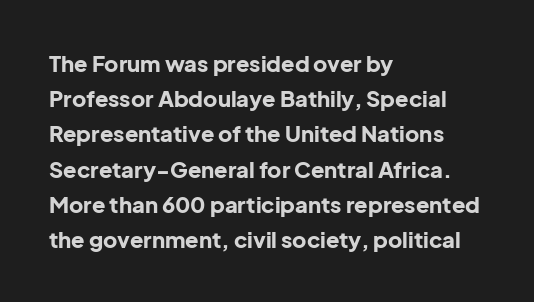
{"italic": "no", "bold": "yes", "underline": "no", "align": "left", "line_spacing": "normal", "line_spacing_ratio": 1.6, "letter_spacing": "normal", "letter_spacing_em": 0.0, "glyph_px": 22}
